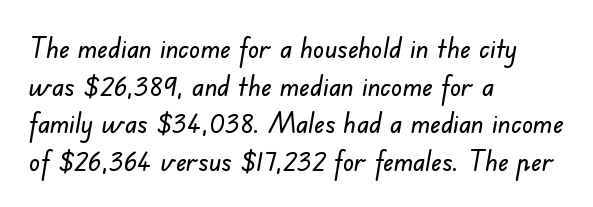
The image shows 28 px sans-serif type; set left-aligned, normal line spacing (1.34x), normal letter spacing, not underlined; low stroke contrast and a small x-height.
